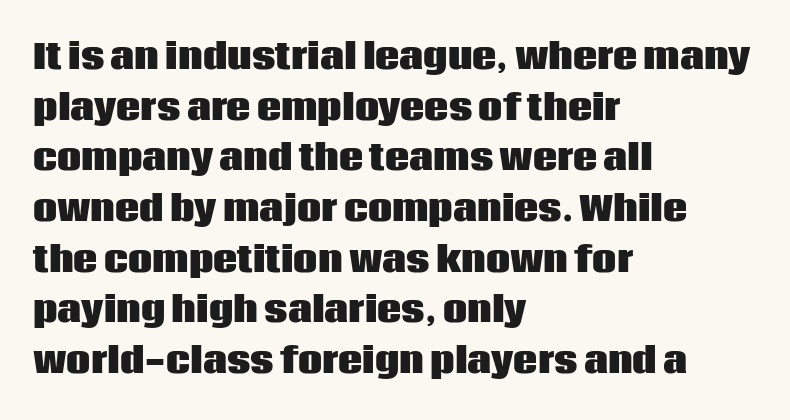
Strokes here are thick enough to call this a true bold. Type without underlining. The text block is weighted toward the left margin, trailing off unevenly rightward. This sample uses plain, unmodified letter spacing.
